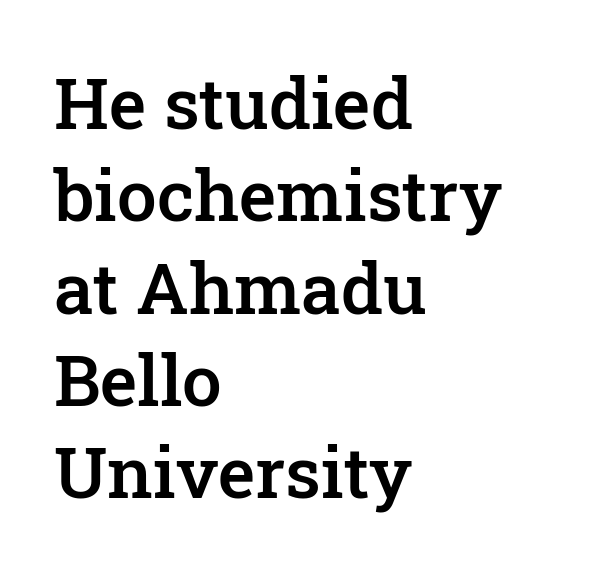
Font category for this specimen: serif. This is the in-between weight designers call semibold or demi. Does the copy run flush right? No — it runs flush left. Successive baselines arrive at the customary interval. Only glyphs here, with clear space below each row.
